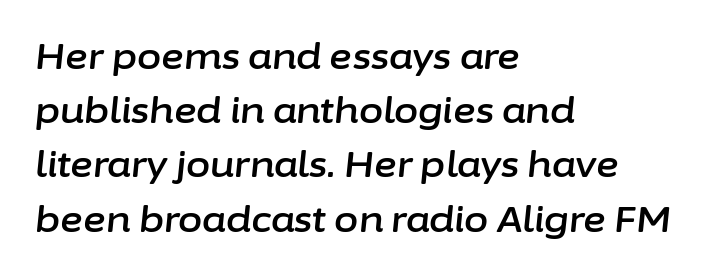
There is no visible air inserted between adjacent glyphs. Check under the words: just untouched page. The face used here is proportionally spaced, like ordinary book or web type. The compositor pushed each line to the left boundary. Designer's note — italics engaged.
